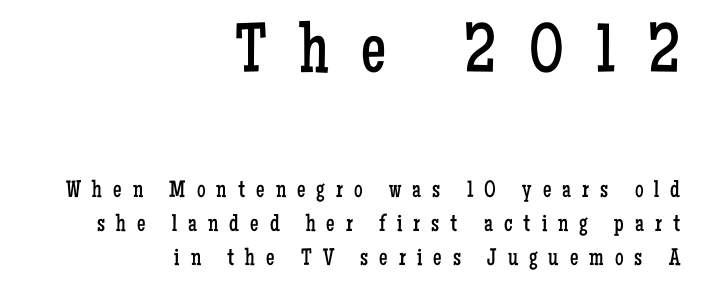
The horizontal fit of the characters is loose and conspicuously gappy. A serif font was chosen for this passage. Is there much room between lines? A standard amount, neither cramped nor airy. No italicization has been applied; the sample stays upright.
